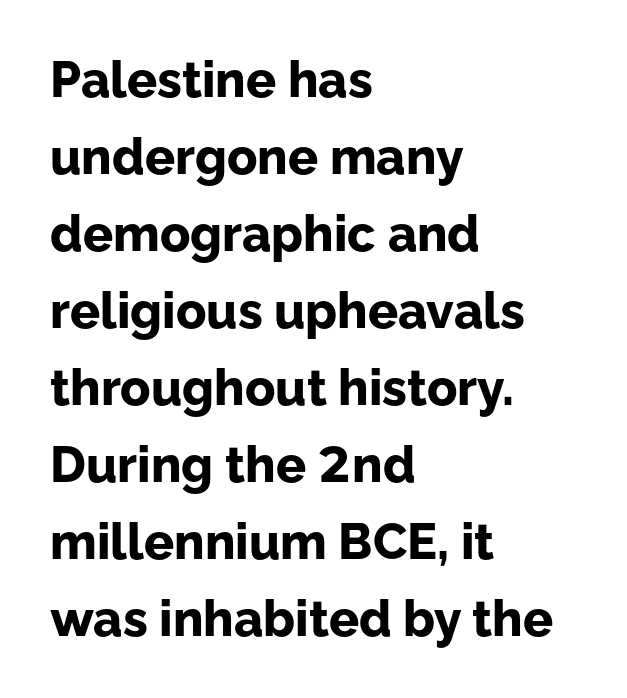
These lines keep a tight, regular rhythm from letter to letter. The characters display no serif detailing; their extremities are plain. Horizontal alignment here is leftward, the default for most running prose. This sample keeps an unexceptional amount of space between lines. The passage shown is emphatically bold.
